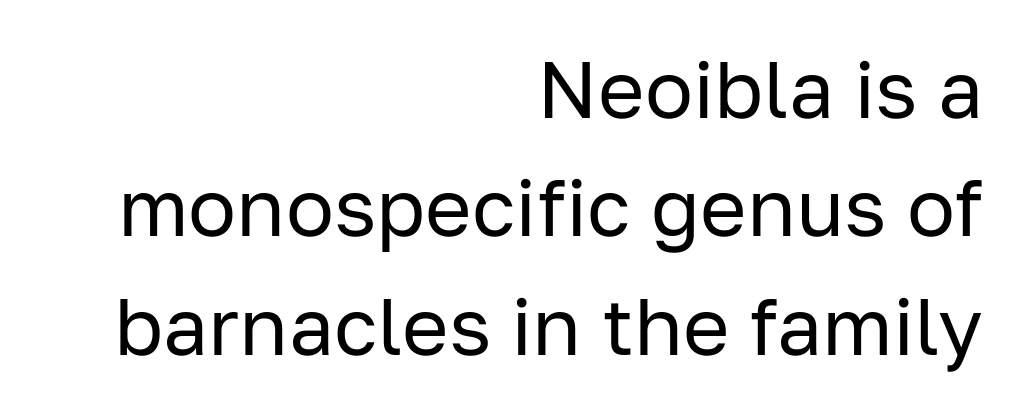
Each letter keeps its own natural width here, so spacing adapts to shape. When letters stand straight like this, we call the style roman or upright. Type style note: lacks serifs. The text block is weighted toward the right margin, trailing off unevenly leftward. Decoration check: the copy has no underline. This reads as an unemphasized weight, regular at the heaviest.
